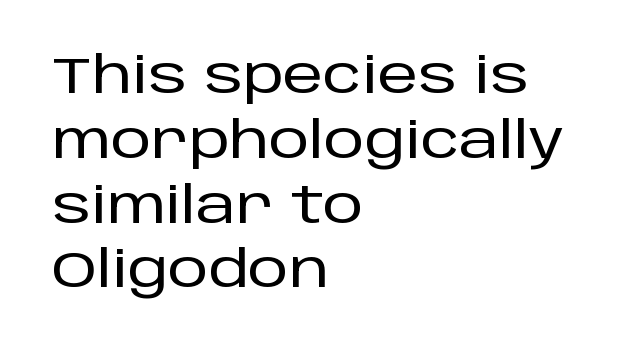
Q: Is the text italic (slanted)? A: No, it is upright.
Q: Is the typeface a serif or a sans-serif typeface? A: Sans-serif.
Q: Is the text underlined? A: No.
Q: How is the paragraph aligned? A: Left-aligned.
Q: Is the spacing between letters normal or unusually wide? A: Normal.
Q: Is the spacing between lines tight, normal or loose? A: Normal.
Q: Width (condensed, normal, or wide)? A: Normal.
Q: Stroke contrast? A: Low.
Q: x-height? A: Large.
Q: Monospaced? A: No.
